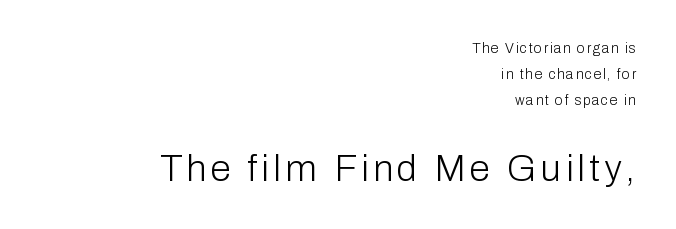
The image shows 37 px light sans-serif type, upright; set right-aligned, line spacing 1.86x, not underlined; the second (bottom) block is 2.64x larger; low stroke contrast and a medium x-height.
